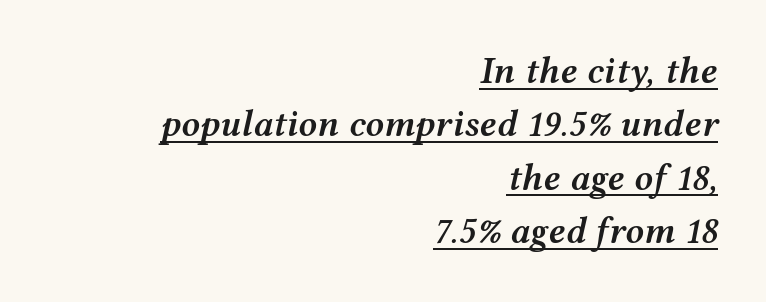
When letters slant like this, we call the style italic. Teacher's note: observe the even right margin — that is flush-right alignment. Emphasis is given by a line drawn under the lettering. The space between consecutive lines is moderate. A typesetter would call this proportional, since set widths differ per character.
